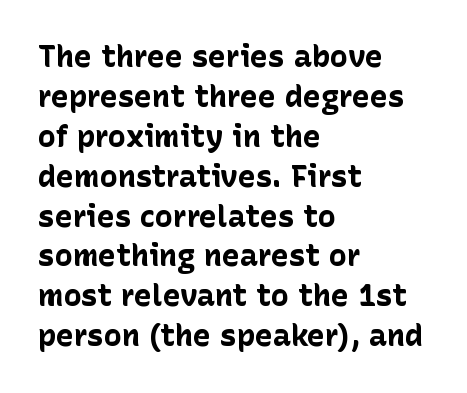
Q: Is the text bold? A: Yes.
Q: Is the text italic (slanted)? A: No, it is upright.
Q: Is the typeface a serif or a sans-serif typeface? A: Sans-serif.
Q: Is the text underlined? A: No.
Q: How is the paragraph aligned? A: Left-aligned.
Q: Is the spacing between letters normal or unusually wide? A: Normal.
Q: Is the spacing between lines tight, normal or loose? A: Normal.
Q: Width (condensed, normal, or wide)? A: Normal.
Q: Stroke contrast? A: Low.
Q: x-height? A: Medium.
Q: Monospaced? A: No.
